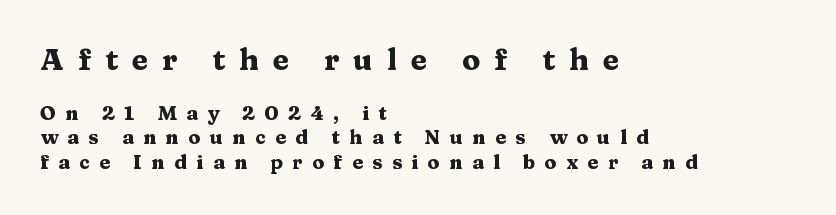
Q: Is the text bold? A: Yes.
Q: Is the text italic (slanted)? A: No, it is upright.
Q: Is the typeface a serif or a sans-serif typeface? A: Serif.
Q: Is the text underlined? A: No.
Q: How is the paragraph aligned? A: Left-aligned.
Q: Is the spacing between letters normal or unusually wide? A: Unusually wide.
Q: Which block of text is set in a larger size, the first (top) or the second (bottom)? A: The first (top) one.
Q: Width (condensed, normal, or wide)? A: Wide.
Q: Stroke contrast? A: Medium.
Q: x-height? A: Medium.
Q: Monospaced? A: No.
